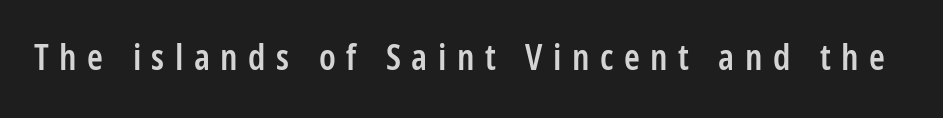
Classification — sans serif. The strokes are fattened partway — semibold, not bold. The letters advance in unequal steps, a hallmark of proportional type. Compared with typical body copy, the letter spacing here is much looser.
